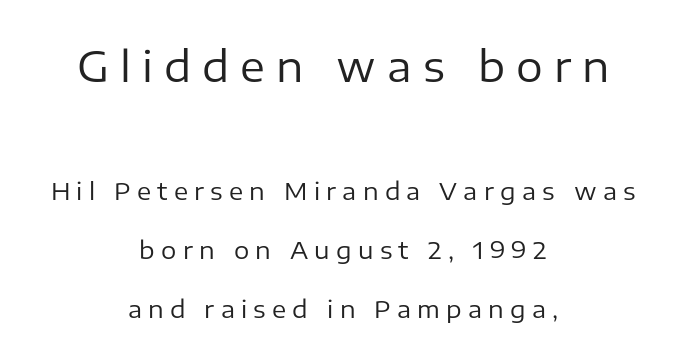
The image shows 42 px regular-weight sans-serif type, upright; set centered, loose line spacing (2.46x), unusually wide letter spacing (+0.26 em), not underlined; the first (top) block is 1.75x larger; low stroke contrast and a medium x-height.
